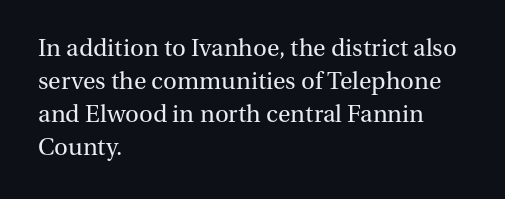
The image shows 24 px text type, upright; set left-aligned, normal line spacing (1.37x), normal letter spacing, not underlined.
